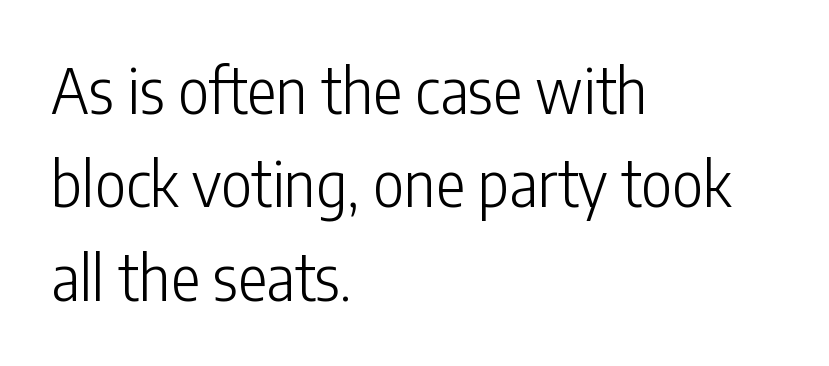
The image shows 61 px light, condensed sans-serif type, upright; set left-aligned, normal line spacing (1.53x), normal letter spacing, not underlined; low stroke contrast and a medium x-height.
